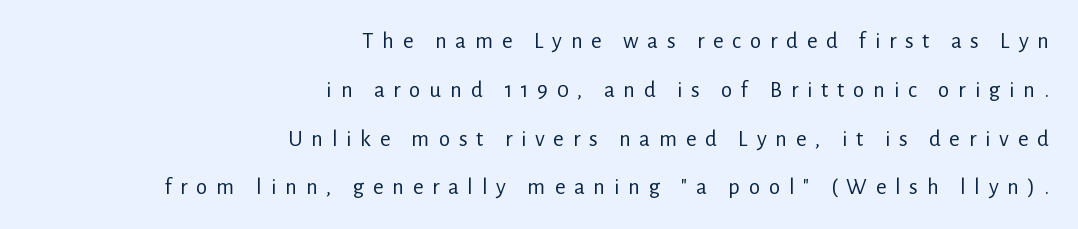
Q: Is the text bold? A: No.
Q: Is the text italic (slanted)? A: No, it is upright.
Q: Is the text underlined? A: No.
Q: How is the paragraph aligned? A: Right-aligned.
Q: Is the spacing between letters normal or unusually wide? A: Unusually wide.
Q: Is the spacing between lines tight, normal or loose? A: Loose.
